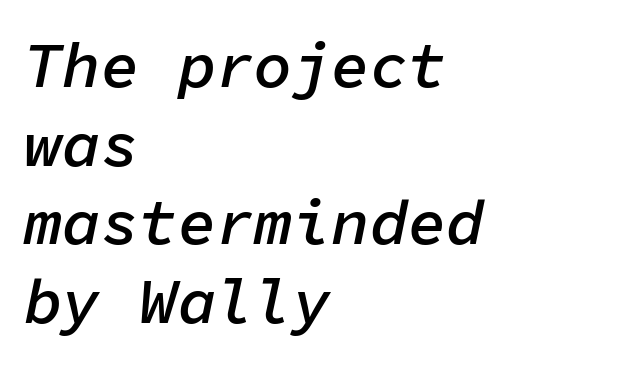
Looks like terminal output: every glyph gets an equal slot. In terms of letterspacing, this is plain default setting. The area under the type is left untouched. Does the weight exceed regular? Yes, but only to semibold.
